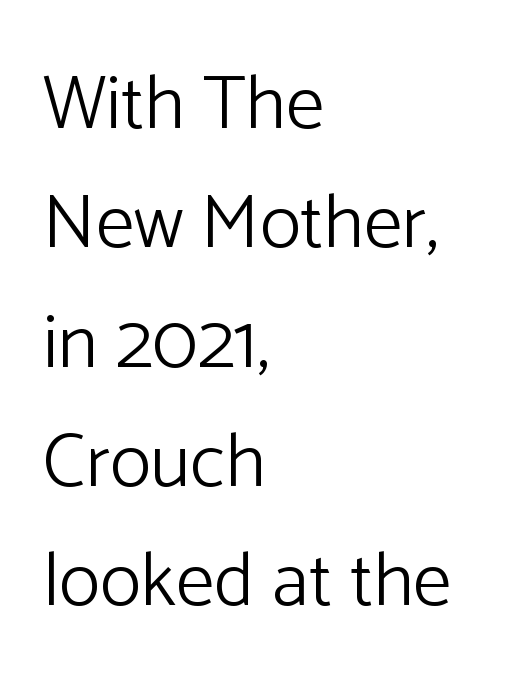
The image shows 77 px light sans-serif type, upright; set left-aligned, normal line spacing (1.55x), normal letter spacing, not underlined; low stroke contrast and a medium x-height.
